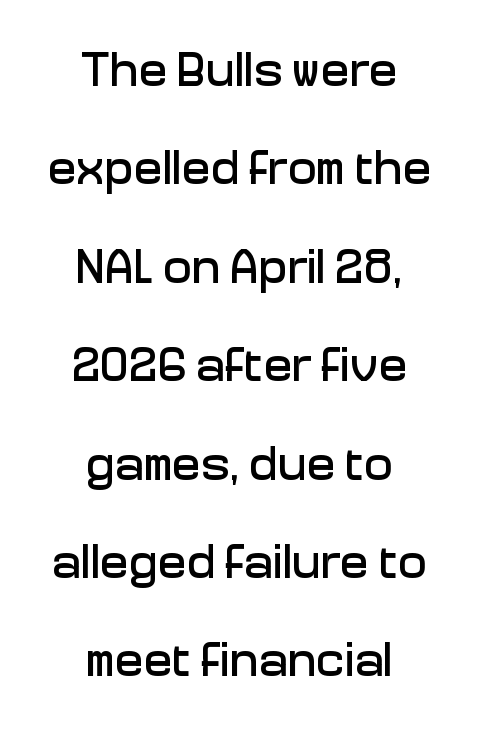
Q: Is the text italic (slanted)? A: No, it is upright.
Q: Is the typeface a serif or a sans-serif typeface? A: Sans-serif.
Q: Is the text underlined? A: No.
Q: How is the paragraph aligned? A: Centered.
Q: Is the spacing between letters normal or unusually wide? A: Normal.
Q: Is the spacing between lines tight, normal or loose? A: Loose.
Q: Width (condensed, normal, or wide)? A: Normal.
Q: Stroke contrast? A: Low.
Q: x-height? A: Medium.
Q: Monospaced? A: No.
